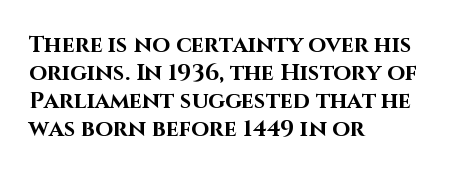
The image shows 23 px bold type, upright; set left-aligned, line spacing 1.22x, normal letter spacing, not underlined.
